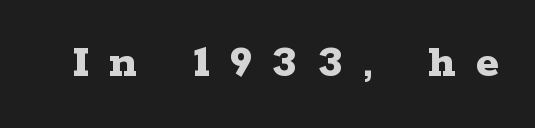
Upright lettering throughout. Think of a printed novel: that variable character pitch is what you see here. Weight check: bold — yes, fully. The designer went with a serif here, giving each stem small feet. Anything drawn beneath the words? Only blank space. Compared with typical body copy, the letter spacing here is much looser.
